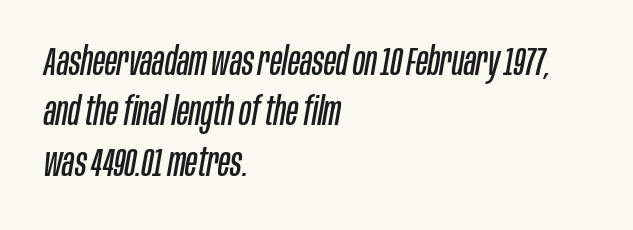
Left-aligned paragraph, ragged on the right. Is the letter spacing exaggerated? No — it looks like the ordinary default. The passage shown stacks its lines at a standard gap. Looking at the ascenders, they clearly lean.
